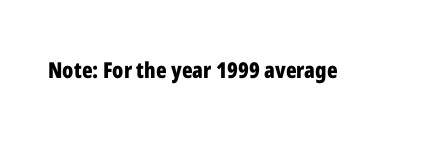
The image shows 22 px bold type, upright; set normal letter spacing, not underlined.
